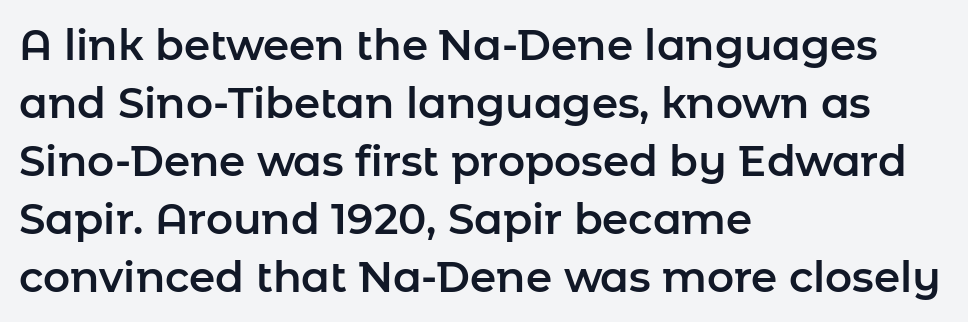
This is roman type, the default non-slanted kind. Casual observation: everything's shoved over to the left. Rule under the text: the space is simply empty. The rows are spaced the way most documents space them. Regarding serifs, this sample does without them. Is this a fixed-width face? No — the glyphs have proportional, varying widths.
